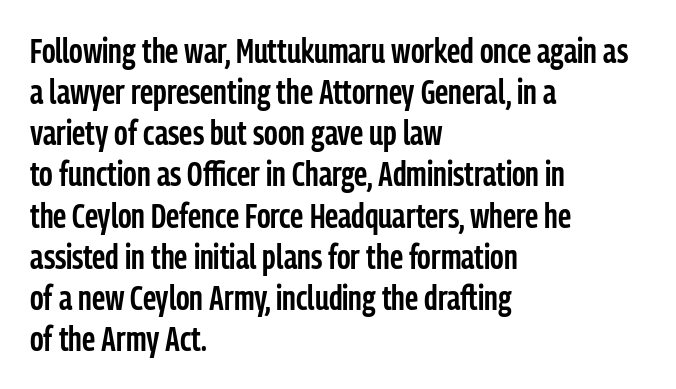
Q: Is the text bold? A: Semi-bold.
Q: Is the text italic (slanted)? A: No, it is upright.
Q: Is the typeface a serif or a sans-serif typeface? A: Sans-serif.
Q: Is the text underlined? A: No.
Q: How is the paragraph aligned? A: Left-aligned.
Q: Is the spacing between letters normal or unusually wide? A: Normal.
Q: Width (condensed, normal, or wide)? A: Condensed.
Q: Stroke contrast? A: Low.
Q: x-height? A: Medium.
Q: Monospaced? A: No.
